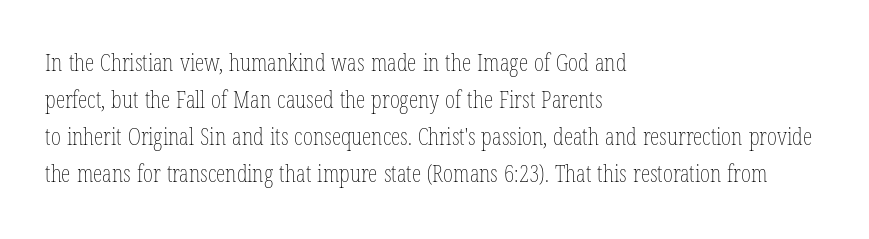
The image shows 24 px text type, upright; set left-aligned, normal line spacing (1.54x), normal letter spacing, not underlined.
